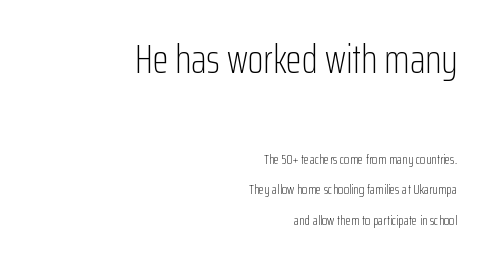
The image shows 41 px light, condensed sans-serif type, upright; set right-aligned, loose line spacing (2.17x), normal letter spacing, not underlined; the first (top) block is 2.93x larger; low stroke contrast and a medium x-height.
